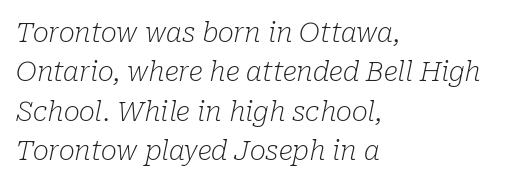
Q: Is the text bold? A: No.
Q: Is the text italic (slanted)? A: Yes, it leans right by about 10 degrees.
Q: Is the text underlined? A: No.
Q: How is the paragraph aligned? A: Left-aligned.
Q: Is the spacing between letters normal or unusually wide? A: Normal.
Q: Is the spacing between lines tight, normal or loose? A: Normal.
